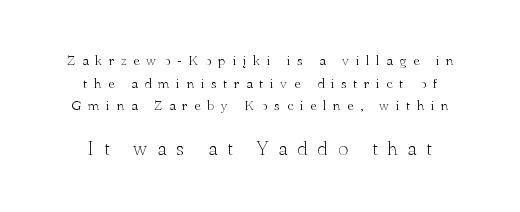
Q: Is the text bold? A: No.
Q: Is the text italic (slanted)? A: No, it is upright.
Q: Is the text underlined? A: No.
Q: How is the paragraph aligned? A: Centered.
Q: Is the spacing between letters normal or unusually wide? A: Unusually wide.
Q: Is the spacing between lines tight, normal or loose? A: Normal.
Q: Which block of text is set in a larger size, the first (top) or the second (bottom)? A: The second (bottom) one.
